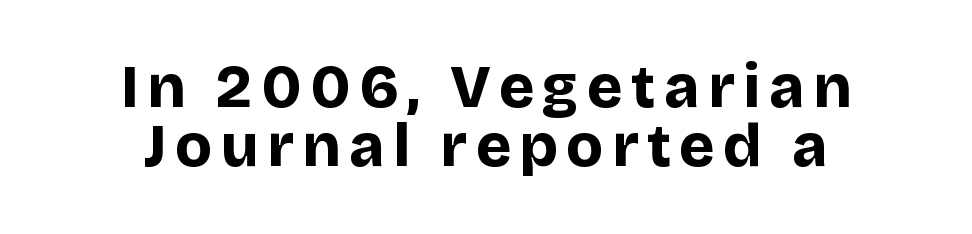
Q: Is the text bold? A: Yes.
Q: Is the text italic (slanted)? A: No, it is upright.
Q: Is the typeface a serif or a sans-serif typeface? A: Sans-serif.
Q: Is the text underlined? A: No.
Q: How is the paragraph aligned? A: Centered.
Q: Is the spacing between lines tight, normal or loose? A: Tight.
Q: Width (condensed, normal, or wide)? A: Normal.
Q: Stroke contrast? A: Low.
Q: x-height? A: Large.
Q: Monospaced? A: No.
